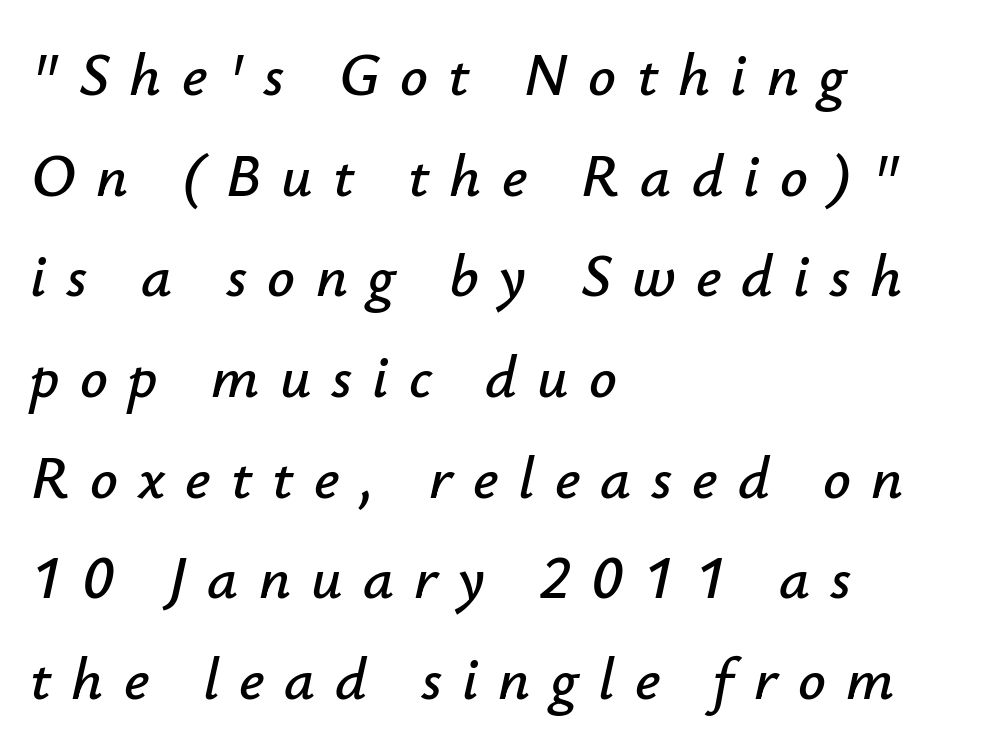
Quick note: interline space is typical. The tracking jumps out immediately: characters are airy and widely separated. The rendering uses natural spacing where letterforms have individual widths. Does the copy run flush right? No — it runs flush left.
